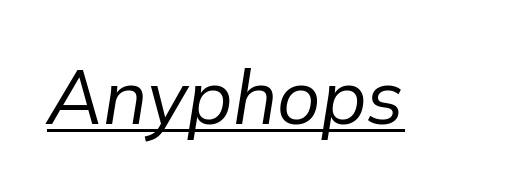
The image shows 76 px regular-weight type, italic (leaning right); set normal letter spacing, underlined; low stroke contrast and a medium x-height.
